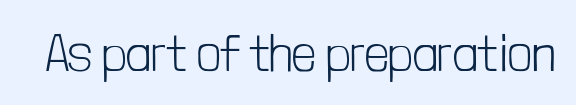
The image shows 52 px light, condensed sans-serif type, upright; set normal letter spacing, not underlined; low stroke contrast and a medium x-height.
